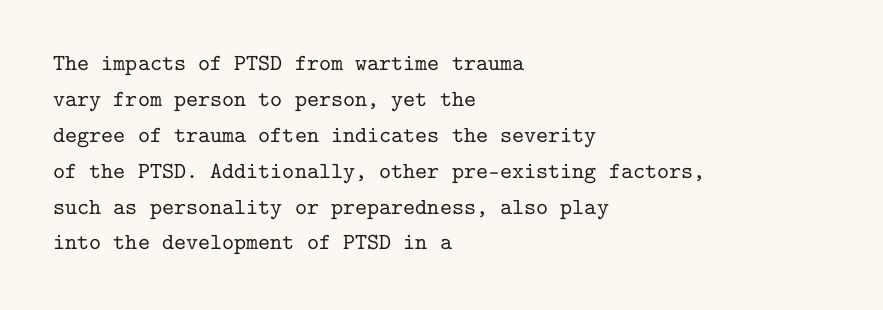
The passage shown has conventional tracking throughout. The axis of the letterforms is exactly vertical. In CSS terms this would be text-align: left. The area under the type is left untouched.
